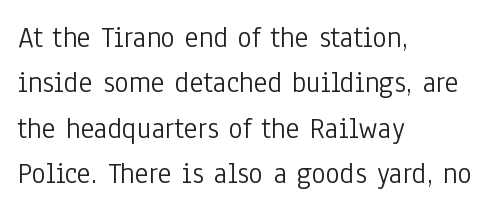
The image shows 30 px light, condensed sans-serif type, upright; set left-aligned, normal line spacing (1.51x), normal letter spacing, not underlined; low stroke contrast and a medium x-height.
